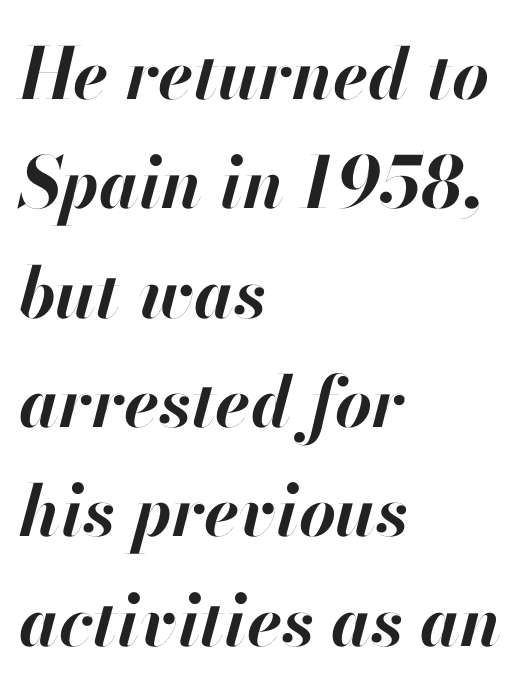
{"italic": "yes", "lean": "right", "slant_degrees": 13, "bold": "yes", "weight": "bold", "width": "normal", "stroke_contrast": "high", "x_height": "small", "monospaced": "no", "underline": "no", "align": "left", "line_spacing": "normal", "line_spacing_ratio": 1.54, "letter_spacing": "normal", "letter_spacing_em": 0.0, "glyph_px": 71}
